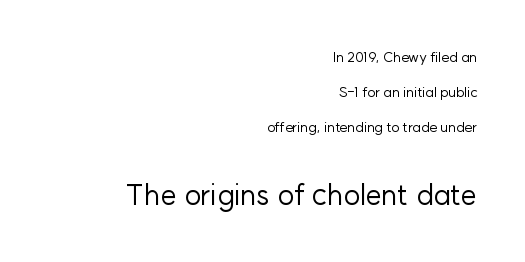
{"serif": "no", "italic": "no", "bold": "no", "weight": "regular", "width": "normal", "stroke_contrast": "low", "x_height": "medium", "monospaced": "no", "underline": "no", "align": "right", "line_spacing": "loose", "line_spacing_ratio": 2.5, "letter_spacing": "normal", "letter_spacing_em": 0.0, "larger_block": "second", "size_ratio": 2.07, "glyph_px": 29}
